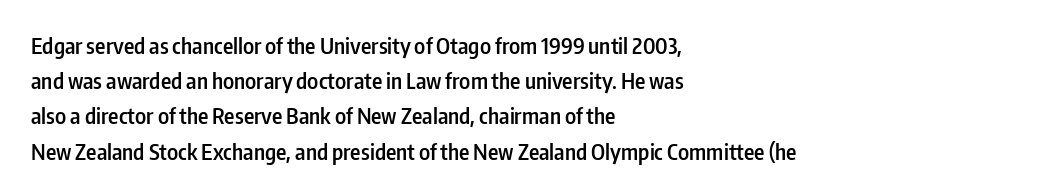
The image shows 22 px text type, upright; set left-aligned, normal line spacing (1.6x), normal letter spacing, not underlined.
